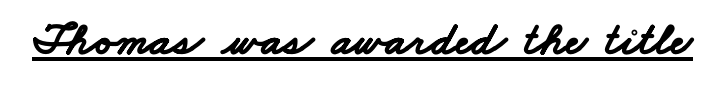
The image shows 47 px bold, wide sans-serif type; set normal letter spacing, underlined; low stroke contrast and a small x-height.
